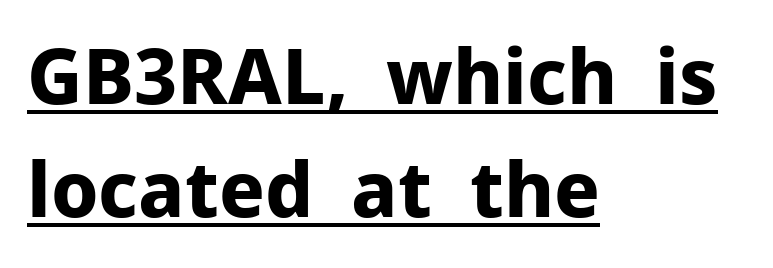
Q: Is the text bold? A: Yes.
Q: Is the text italic (slanted)? A: No, it is upright.
Q: Is the typeface a serif or a sans-serif typeface? A: Sans-serif.
Q: Is the text underlined? A: Yes.
Q: How is the paragraph aligned? A: Left-aligned.
Q: Is the spacing between letters normal or unusually wide? A: Normal.
Q: Is the spacing between lines tight, normal or loose? A: Normal.
Q: Width (condensed, normal, or wide)? A: Normal.
Q: Stroke contrast? A: Low.
Q: x-height? A: Medium.
Q: Monospaced? A: No.
